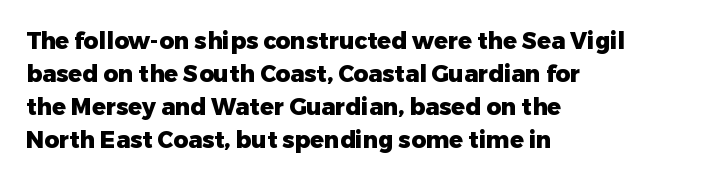
{"italic": "no", "bold": "yes", "underline": "no", "align": "left", "line_spacing": "normal", "line_spacing_ratio": 1.44, "letter_spacing": "normal", "letter_spacing_em": 0.0, "glyph_px": 23}
